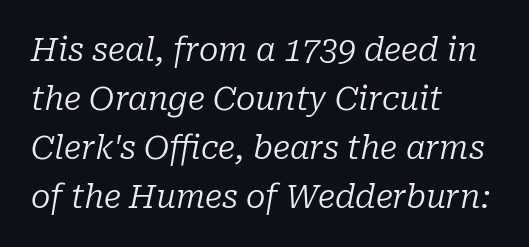
Q: Is the text bold? A: No.
Q: Is the text italic (slanted)? A: Yes, it leans right by about 10 degrees.
Q: Is the typeface a serif or a sans-serif typeface? A: Serif.
Q: Is the text underlined? A: No.
Q: How is the paragraph aligned? A: Left-aligned.
Q: Is the spacing between letters normal or unusually wide? A: Normal.
Q: Is the spacing between lines tight, normal or loose? A: Normal.
Q: Width (condensed, normal, or wide)? A: Normal.
Q: Stroke contrast? A: Low.
Q: x-height? A: Medium.
Q: Monospaced? A: No.
